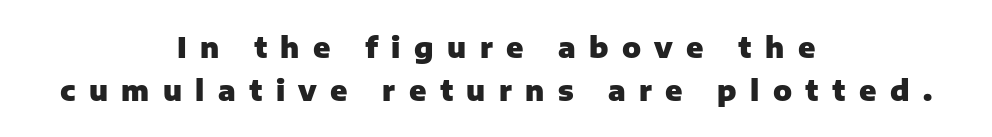
Notice how the passage keeps no hard edge, just a central spine. Is this a fixed-width face? No — the glyphs have proportional, varying widths. The designer left line spacing at the default. A typesetter would call this heavily tracked-out type. The text was rendered using a sans face with plain stroke endings. The font's upright variant was chosen for this text.
